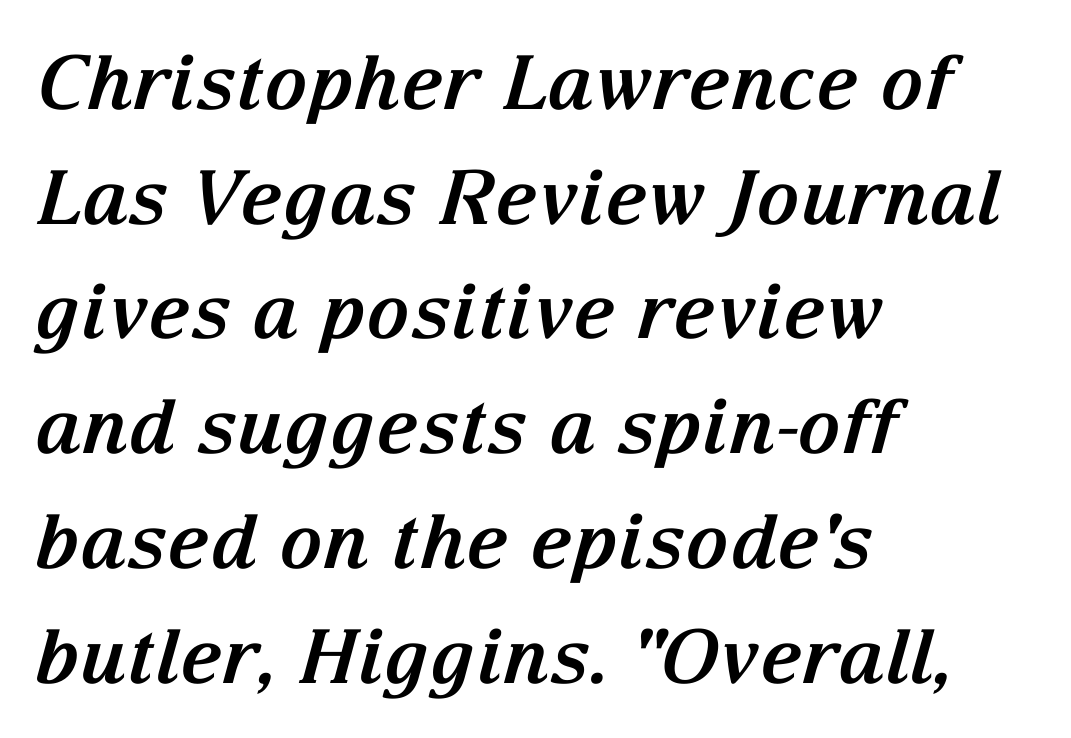
{"serif": "yes", "italic": "yes", "lean": "right", "slant_degrees": 15, "bold": "yes", "weight": "bold", "width": "normal", "stroke_contrast": "medium", "x_height": "medium", "monospaced": "no", "underline": "no", "align": "left", "line_spacing": "normal", "line_spacing_ratio": 1.53, "letter_spacing": "normal", "letter_spacing_em": 0.0, "glyph_px": 75}
